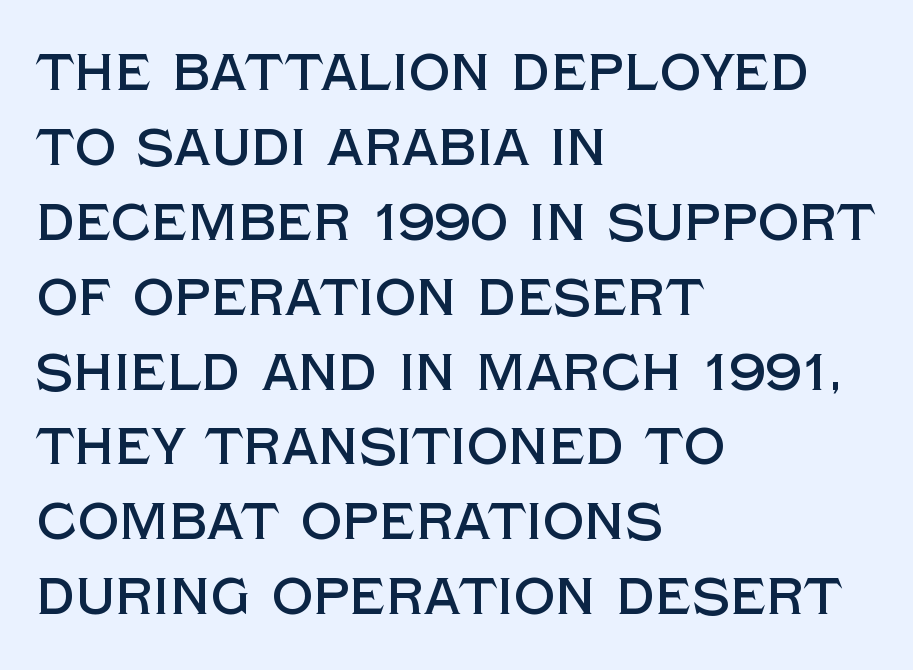
The face used here is proportionally spaced, like ordinary book or web type. A roman cut, with each character standing at attention. Inter-character spacing is left at the font's built-in metrics. To sum up the face: it is a sans, with no serifs. Baseline-to-baseline distance is the conventional proportion of letter height.
